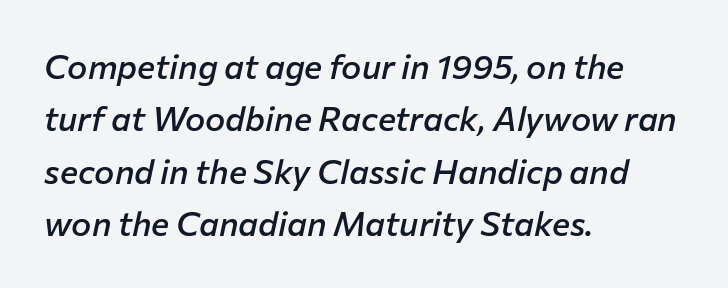
The image shows 34 px semibold type, italic (leaning right); set left-aligned, normal line spacing (1.54x), normal letter spacing, not underlined; low stroke contrast and a medium x-height.
